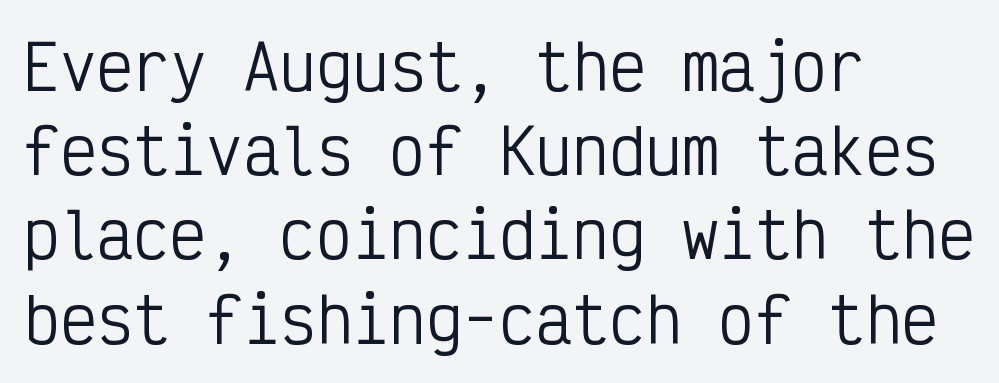
Nobody drew a line under any word here. These lines stack with their left ends in a neat column. Each letter's strokes conclude bluntly, with no projecting serifs. Words appear dense and cohesive because spacing is normal. Spacing verdict: monospaced, one width for all characters.
